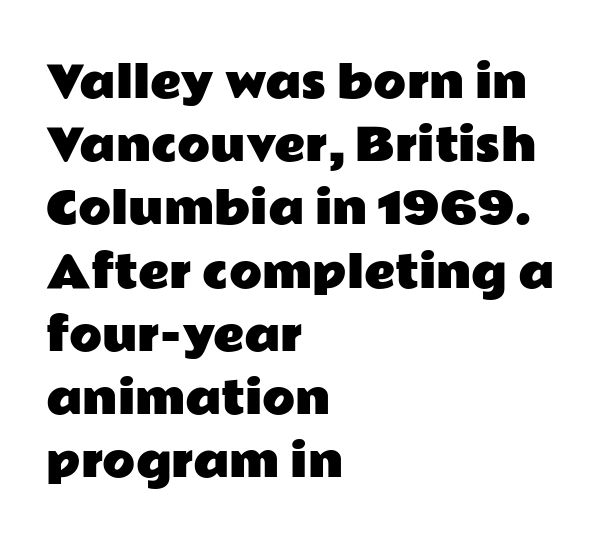
Descenders hang freely into open space. This rendering uses left alignment, leaving the right contour irregular. Does the type have serifs? No, each stem ends abruptly. In terms of posture, this sample is upright. Evenly set lines give the paragraph a standard silhouette. Each letter keeps its own natural width here, so spacing adapts to shape.
